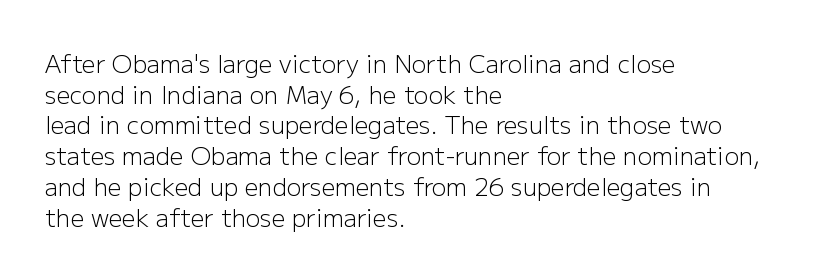
Q: Is the text bold? A: No.
Q: Is the text italic (slanted)? A: No, it is upright.
Q: Is the text underlined? A: No.
Q: How is the paragraph aligned? A: Left-aligned.
Q: Is the spacing between letters normal or unusually wide? A: Normal.
Q: Is the spacing between lines tight, normal or loose? A: Normal.
